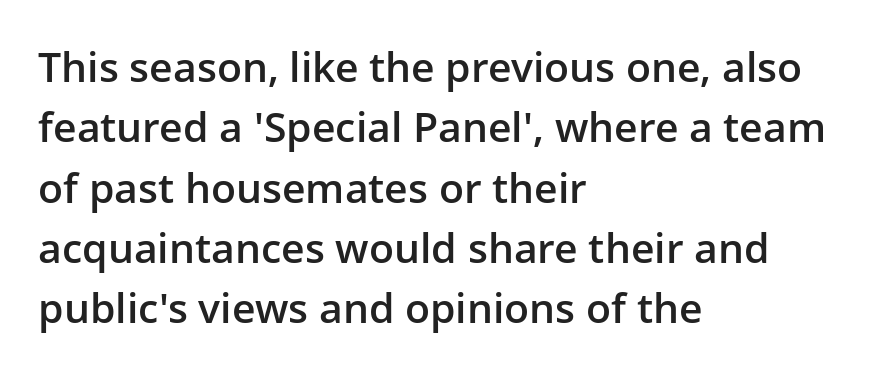
Every letter is mildly thick-stroked: semibold rather than bold. Every character sits straight up, as roman type does. This sample is left-justified, so line endings fall wherever the words run out. Think of a printed novel: that variable character pitch is what you see here. Honestly, there is no underline to notice here at all. This block has exactly the height ordinary leading produces.
